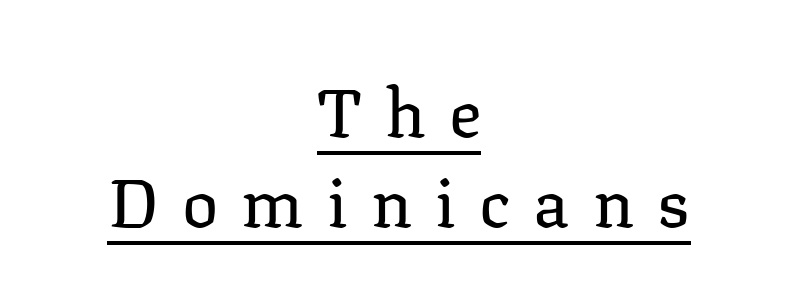
Ink coverage per letter is moderate at most. Each letter's strokes conclude with small projecting serifs. Whoever set this chose a conventional vertical rhythm. Tall strokes in this sample are plumb rather than angled. Each word looks stretched out because of the extra space between its letters.
